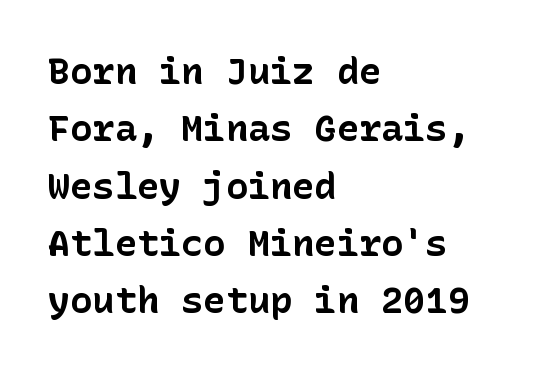
The face used here is rendered with its standard letterfit. Underline: absent. Does the lettering tilt? It doesn't — this is upright. Compared with an ordinary text face, these strokes are far heavier — a full bold.
